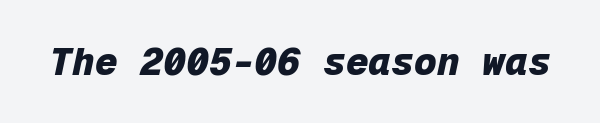
What stands out about the letter spacing? Nothing — it is the standard amount. Chunky letters — that's bold for sure. Posture: slanted. The rendering uses typewriter-style spacing with identical character cells. The space beneath each line is pristine and unruled.
